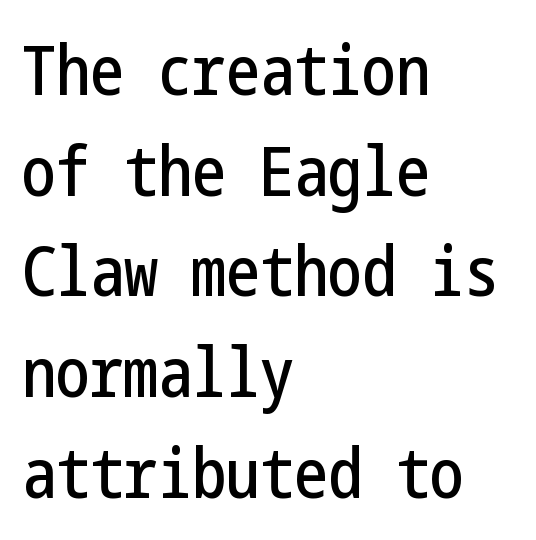
Q: Is the text italic (slanted)? A: No, it is upright.
Q: Is the typeface a serif or a sans-serif typeface? A: Sans-serif.
Q: Is the text underlined? A: No.
Q: How is the paragraph aligned? A: Left-aligned.
Q: Is the spacing between letters normal or unusually wide? A: Normal.
Q: Is the spacing between lines tight, normal or loose? A: Normal.
Q: Width (condensed, normal, or wide)? A: Condensed.
Q: Stroke contrast? A: Low.
Q: x-height? A: Medium.
